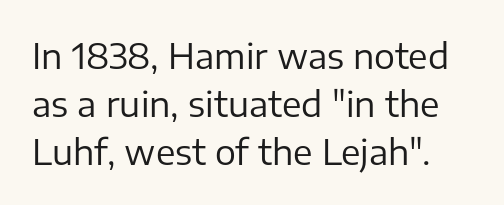
Q: Is the text bold? A: No.
Q: Is the text italic (slanted)? A: No, it is upright.
Q: Is the typeface a serif or a sans-serif typeface? A: Sans-serif.
Q: Is the text underlined? A: No.
Q: Is the spacing between letters normal or unusually wide? A: Normal.
Q: Is the spacing between lines tight, normal or loose? A: Normal.
Q: Width (condensed, normal, or wide)? A: Normal.
Q: Stroke contrast? A: Low.
Q: x-height? A: Medium.
Q: Monospaced? A: No.
